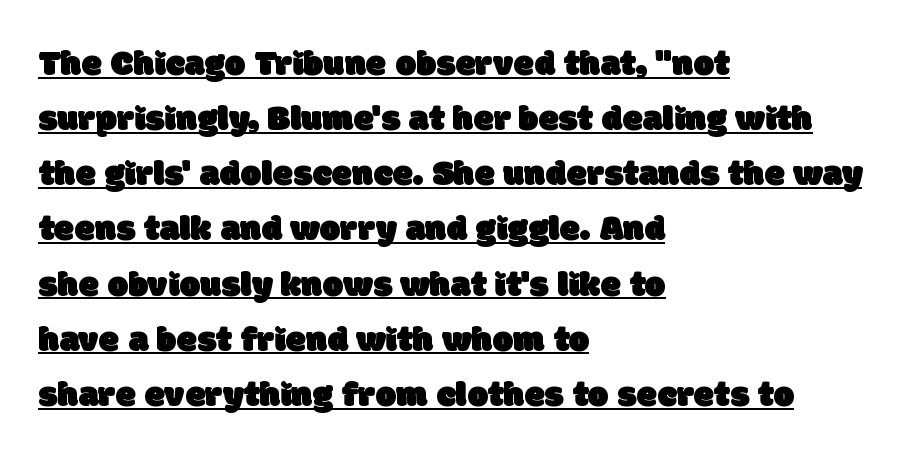
Character widths vary here, with narrow letters taking less room than wide ones. In terms of letterspacing, this is plain default setting. Regarding serifs, this sample does without them. A typesetter would call this leading conventional body-copy spacing. In CSS terms this would be text-align: left. Underlining? Definitely there.
